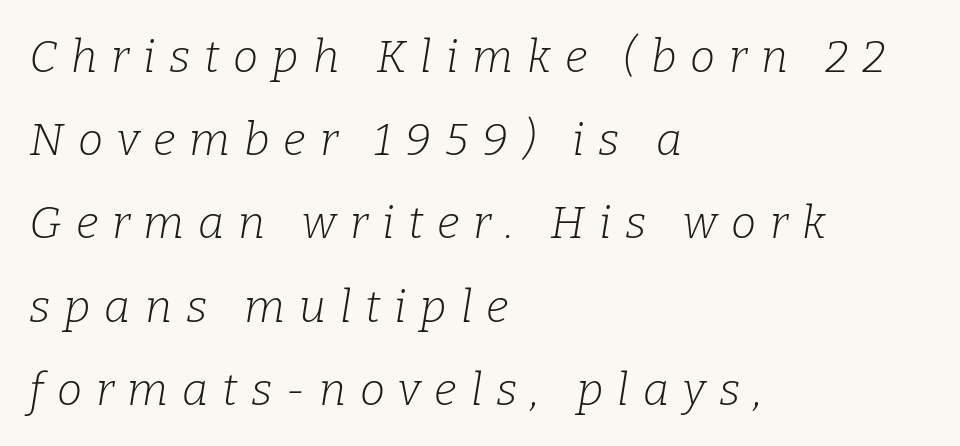
The image shows 45 px light serif type, italic (leaning right); set left-aligned, line spacing 1.85x, unusually wide letter spacing (+0.31 em), not underlined; low stroke contrast and a medium x-height.
